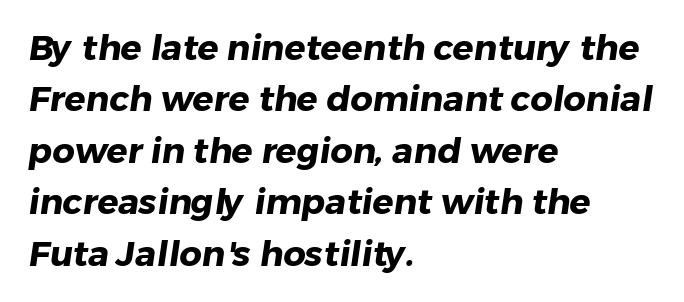
Q: Is the text bold? A: Yes.
Q: Is the typeface a serif or a sans-serif typeface? A: Sans-serif.
Q: Is the text underlined? A: No.
Q: How is the paragraph aligned? A: Left-aligned.
Q: Is the spacing between letters normal or unusually wide? A: Normal.
Q: Is the spacing between lines tight, normal or loose? A: Normal.
Q: Width (condensed, normal, or wide)? A: Normal.
Q: Stroke contrast? A: Low.
Q: x-height? A: Medium.
Q: Monospaced? A: No.
